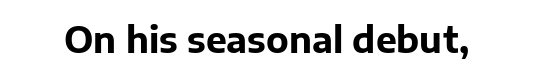
The image shows 35 px bold sans-serif type, upright; set normal letter spacing, not underlined; low stroke contrast and a medium x-height.
